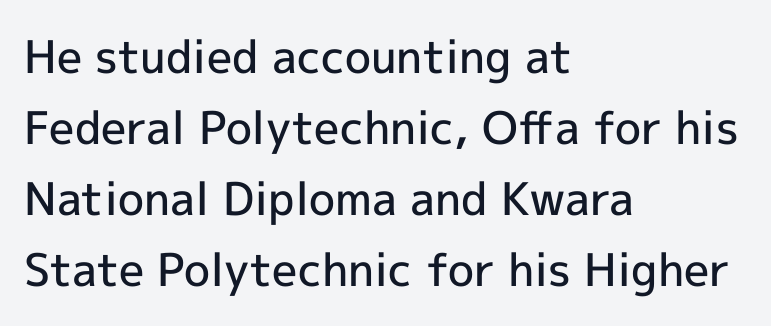
{"serif": "no", "italic": "no", "bold": "semi", "weight": "semibold", "width": "normal", "x_height": "medium", "monospaced": "no", "underline": "no", "align": "left", "line_spacing": "normal", "line_spacing_ratio": 1.58, "letter_spacing": "normal", "letter_spacing_em": 0.0, "glyph_px": 45}
